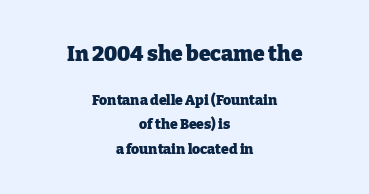
Q: Is the text bold? A: Yes.
Q: Is the text italic (slanted)? A: No, it is upright.
Q: Is the text underlined? A: No.
Q: How is the paragraph aligned? A: Centered.
Q: Is the spacing between letters normal or unusually wide? A: Normal.
Q: Which block of text is set in a larger size, the first (top) or the second (bottom)? A: The first (top) one.
